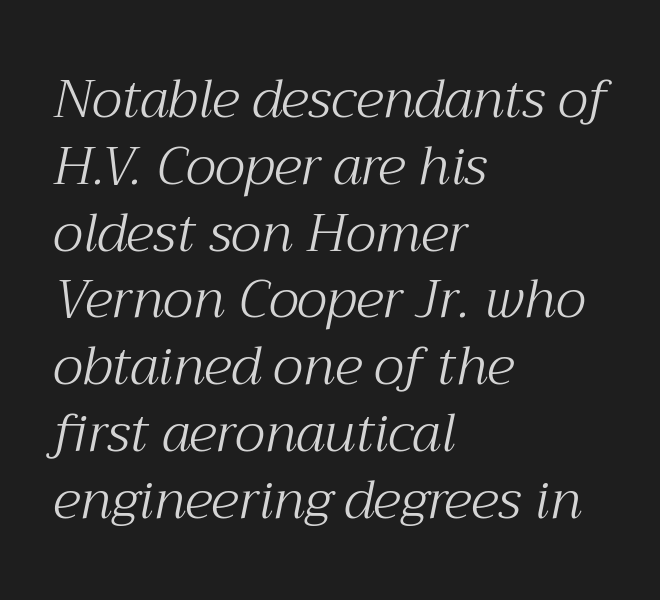
Q: Is the text bold? A: No.
Q: Is the text italic (slanted)? A: Yes, it leans right by about 12 degrees.
Q: Is the typeface a serif or a sans-serif typeface? A: Serif.
Q: Is the text underlined? A: No.
Q: How is the paragraph aligned? A: Left-aligned.
Q: Is the spacing between letters normal or unusually wide? A: Normal.
Q: Is the spacing between lines tight, normal or loose? A: Normal.
Q: Width (condensed, normal, or wide)? A: Normal.
Q: Stroke contrast? A: Medium.
Q: x-height? A: Medium.
Q: Monospaced? A: No.
